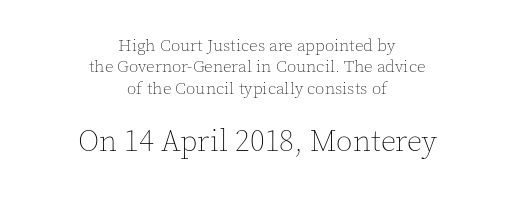
{"italic": "no", "bold": "no", "weight": "thin", "width": "normal", "x_height": "medium", "monospaced": "no", "underline": "no", "align": "center", "line_spacing": "normal", "line_spacing_ratio": 1.26, "letter_spacing": "normal", "letter_spacing_em": 0.0, "larger_block": "second", "size_ratio": 1.76, "glyph_px": 30}
